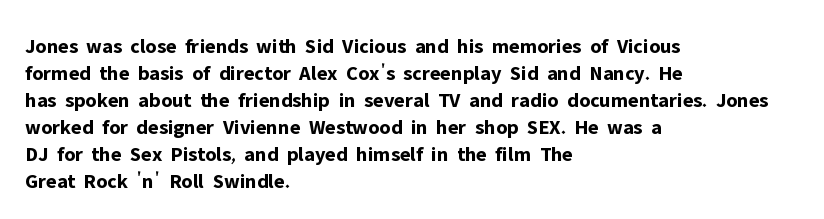
The space directly below the letters is spotless. In terms of leading, this rendering sits right in the middle. Notice how the stems are strictly vertical — no italics here. Honestly, the letter spacing is just normal — you wouldn't notice it. Typesetter's note: full bold, strokes at maximum text heaviness.
